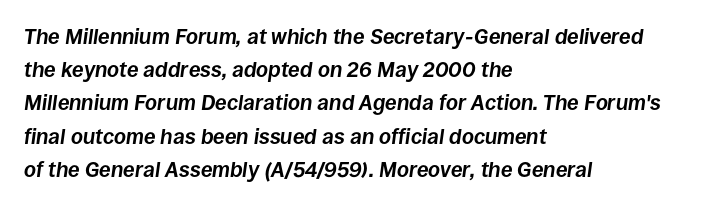
The image shows 21 px bold type, italic (leaning right); set left-aligned, normal line spacing (1.58x), normal letter spacing, not underlined.
